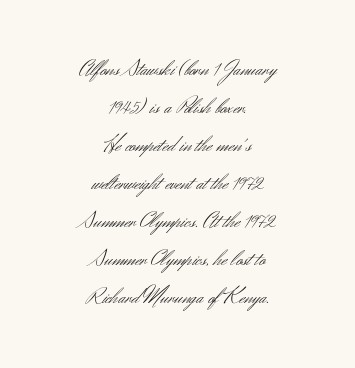
Q: Is the text bold? A: No.
Q: Is the text italic (slanted)? A: Yes.
Q: Is the text underlined? A: No.
Q: How is the paragraph aligned? A: Centered.
Q: Is the spacing between letters normal or unusually wide? A: Normal.
Q: Is the spacing between lines tight, normal or loose? A: Normal.
